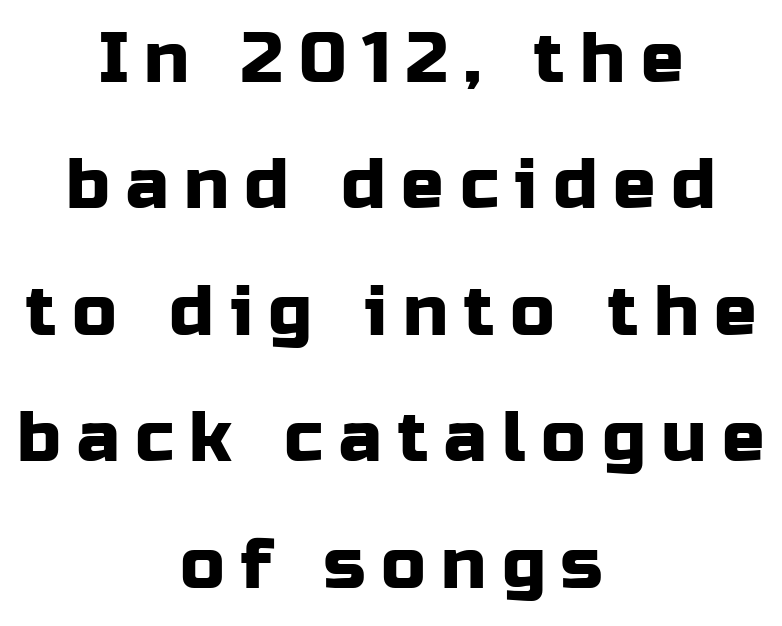
A roman cut, with each character standing at attention. Unlike a traditional serif, this face leaves its strokes unadorned. Which margin do the lines hug? Neither — every line sits in the middle. Compared with typical body copy, the letter spacing here is much looser. This rendering features lettering with no underline.
